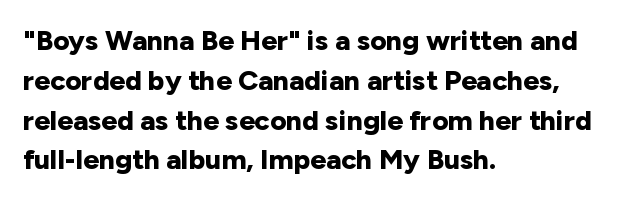
Q: Is the text bold? A: Yes.
Q: Is the text italic (slanted)? A: No, it is upright.
Q: Is the typeface a serif or a sans-serif typeface? A: Sans-serif.
Q: Is the text underlined? A: No.
Q: How is the paragraph aligned? A: Left-aligned.
Q: Is the spacing between letters normal or unusually wide? A: Normal.
Q: Is the spacing between lines tight, normal or loose? A: Normal.
Q: Width (condensed, normal, or wide)? A: Normal.
Q: Stroke contrast? A: Low.
Q: x-height? A: Medium.
Q: Monospaced? A: No.
